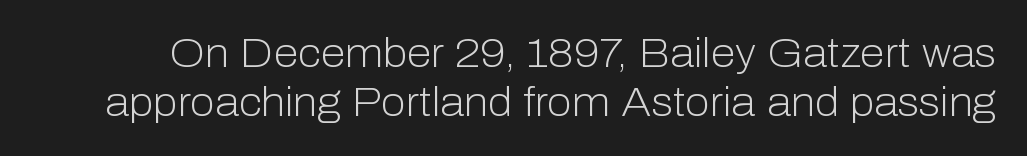
The image shows 40 px light sans-serif type, upright; set line spacing 1.22x, normal letter spacing, not underlined; low stroke contrast and a medium x-height.
